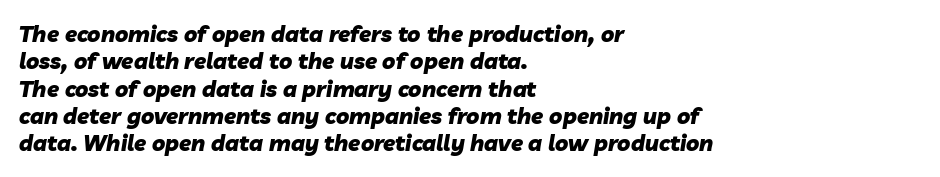
{"italic": "yes", "lean": "right", "slant_degrees": 10, "bold": "yes", "underline": "no", "align": "left", "line_spacing_ratio": 1.24, "letter_spacing": "normal", "letter_spacing_em": 0.0, "glyph_px": 22}
